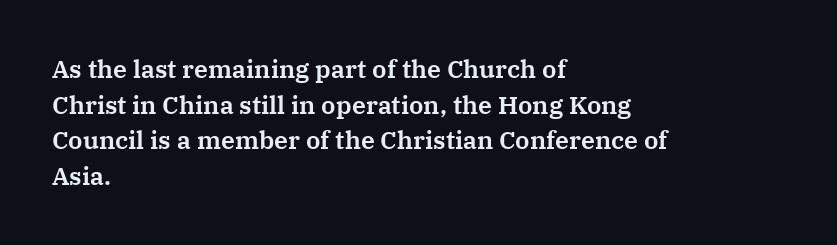
Glyph-to-glyph distance matches everyday printed text. The baseline area is clear. These lines are set flush left with a ragged right edge. Designer's note — italics off, roman on. The rendering uses a moderate line-height, typical for paragraphs.
